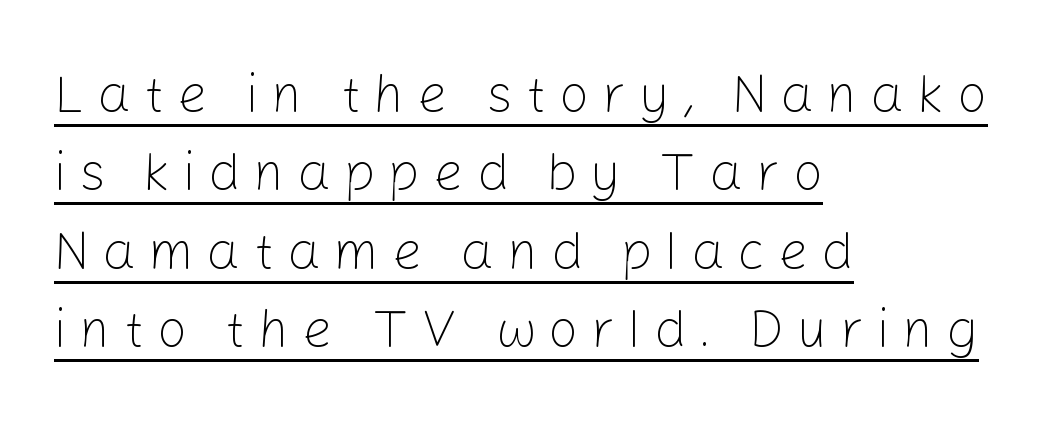
Font category for this specimen: sans-serif. Typeset ragged right — the left edge is the straight one. Vertical stems look standard width or narrower in stroke. The lettering stays uniformly vertical, giving the passage a roman look. Proportional: the letters do not fall into vertical columns. The letters are spread apart with noticeably loose tracking.
